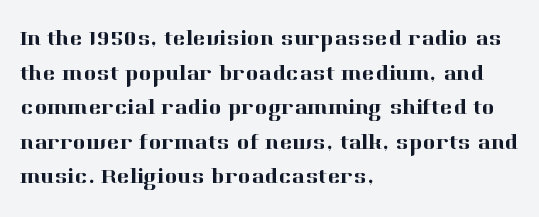
The setting favours the left margin, as ordinary paragraphs usually do. The letters stand straight up with perfectly vertical stems. Baseline-to-baseline distance is the conventional proportion of letter height. Beneath every word, the page is bare. Is the letter spacing exaggerated? No — it looks like the ordinary default.
